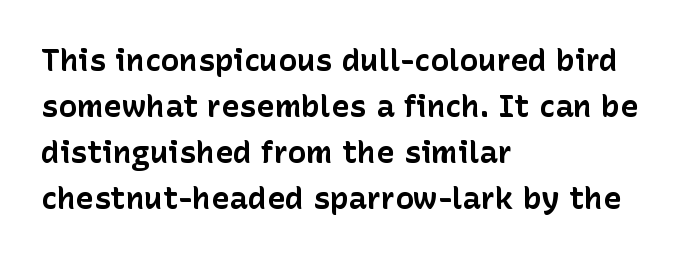
The image shows 31 px bold sans-serif type, upright; set left-aligned, normal line spacing (1.48x), normal letter spacing, not underlined; low stroke contrast and a medium x-height.
